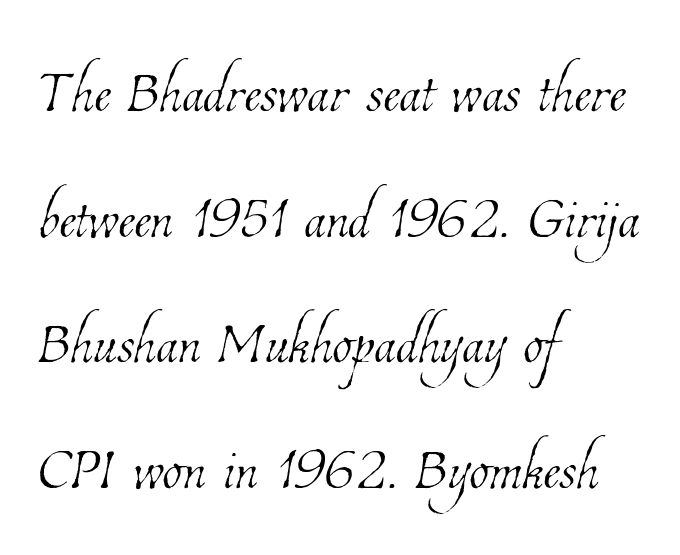
Q: Is the text bold? A: No.
Q: Is the text underlined? A: No.
Q: How is the paragraph aligned? A: Left-aligned.
Q: Is the spacing between letters normal or unusually wide? A: Normal.
Q: Is the spacing between lines tight, normal or loose? A: Normal.
Q: Width (condensed, normal, or wide)? A: Condensed.
Q: Stroke contrast? A: Low.
Q: x-height? A: Medium.
Q: Monospaced? A: No.
